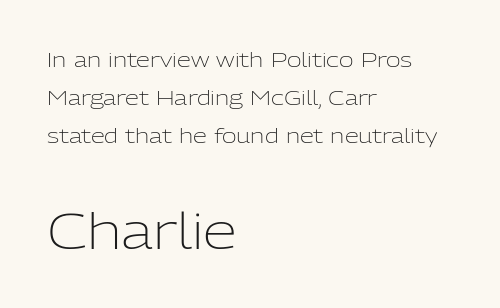
The image shows 49 px light sans-serif type, upright; set left-aligned, loose line spacing (1.91x), normal letter spacing, not underlined; the second (bottom) block is 2.45x larger; low stroke contrast and a medium x-height.
